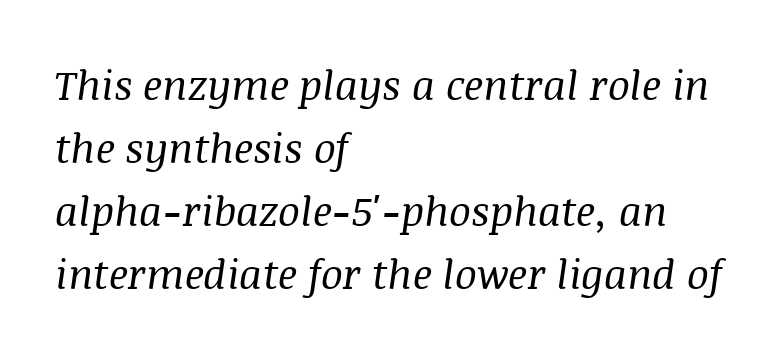
Q: Is the text bold? A: No.
Q: Is the text italic (slanted)? A: Yes, it leans right by about 8 degrees.
Q: Is the typeface a serif or a sans-serif typeface? A: Serif.
Q: Is the text underlined? A: No.
Q: How is the paragraph aligned? A: Left-aligned.
Q: Is the spacing between letters normal or unusually wide? A: Normal.
Q: Is the spacing between lines tight, normal or loose? A: Normal.
Q: Width (condensed, normal, or wide)? A: Normal.
Q: Stroke contrast? A: Medium.
Q: x-height? A: Large.
Q: Monospaced? A: No.
